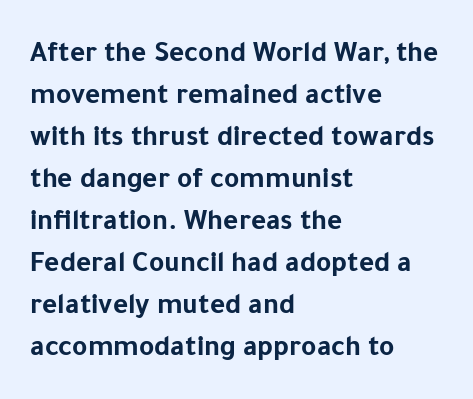
The string is rendered with underlining switched off. Strokes here are thick enough to call this a true bold. Each letter keeps its own natural width here, so spacing adapts to shape. One glance says typical: line gaps are just what's usual.
